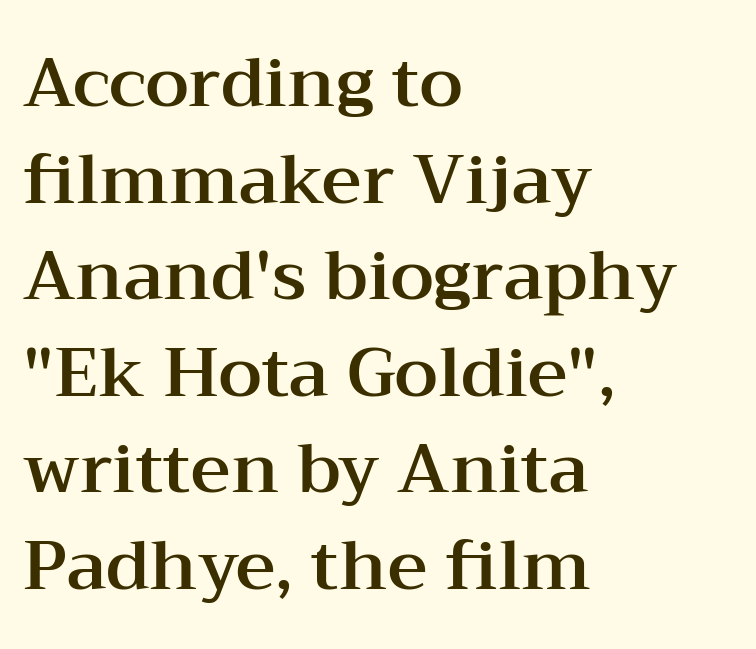
{"serif": "yes", "italic": "no", "width": "wide", "stroke_contrast": "medium", "x_height": "medium", "monospaced": "no", "underline": "no", "align": "left", "line_spacing": "normal", "line_spacing_ratio": 1.4, "letter_spacing": "normal", "letter_spacing_em": 0.0, "glyph_px": 69}
